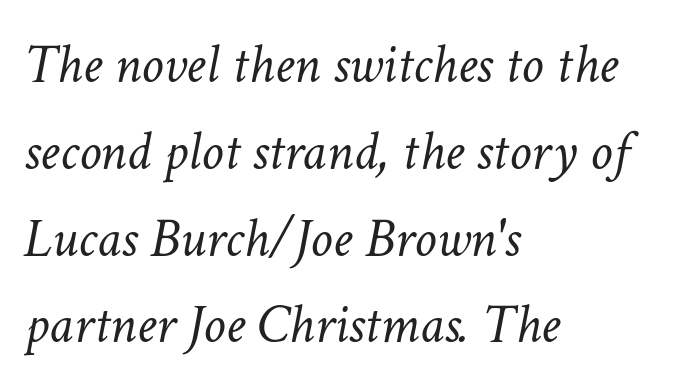
The image shows 56 px light type, italic (leaning right); set left-aligned, normal line spacing (1.55x), normal letter spacing, not underlined; low stroke contrast and a medium x-height.
